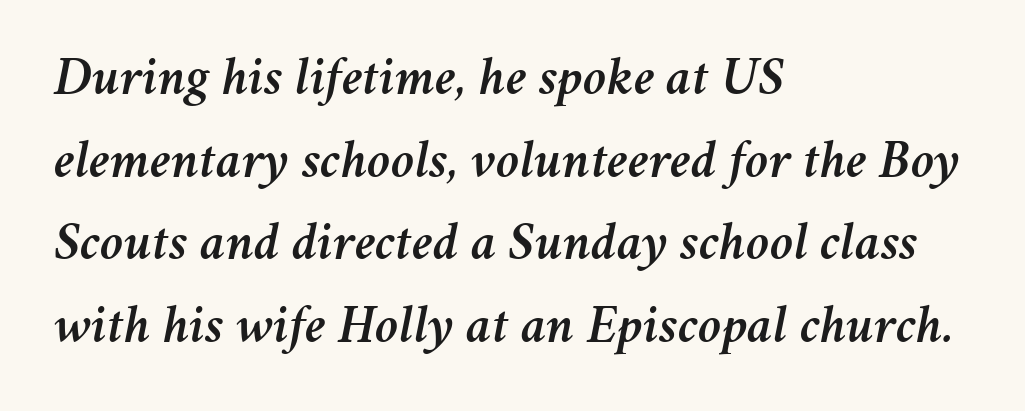
The image shows 54 px text type, italic (leaning right); set left-aligned, normal line spacing (1.53x), normal letter spacing, not underlined; medium stroke contrast and a medium x-height.
